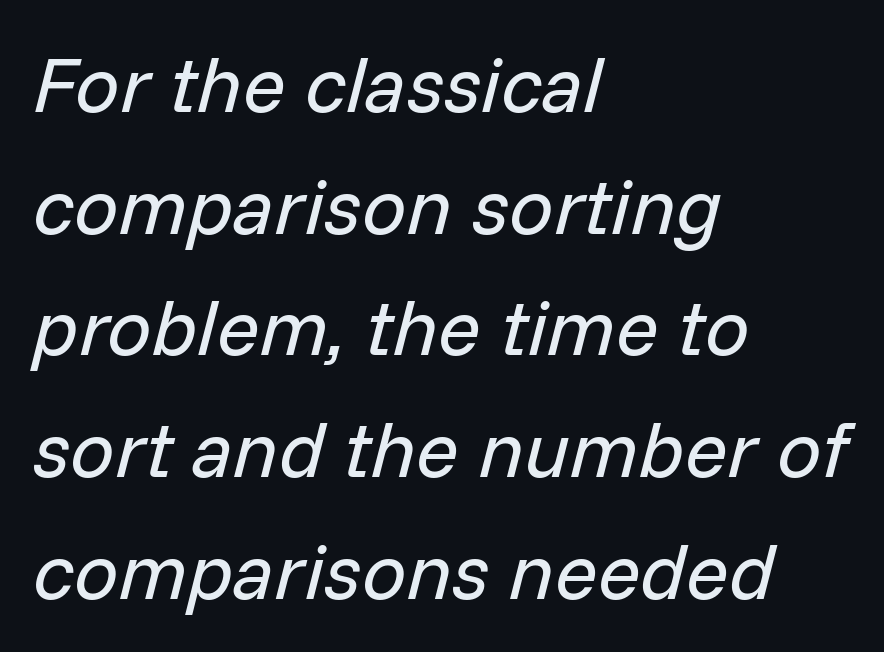
{"italic": "yes", "lean": "right", "slant_degrees": 14, "bold": "no", "weight": "regular", "width": "normal", "stroke_contrast": "low", "x_height": "medium", "monospaced": "no", "underline": "no", "align": "left", "line_spacing": "normal", "line_spacing_ratio": 1.54, "letter_spacing": "normal", "letter_spacing_em": 0.0, "glyph_px": 79}
